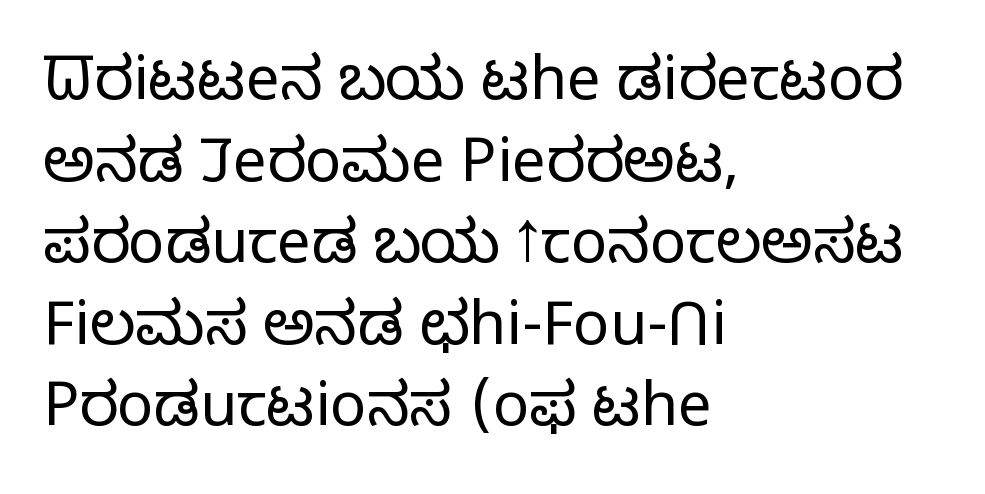
{"serif": "no", "italic": "no", "bold": "no", "weight": "light", "width": "normal", "stroke_contrast": "low", "x_height": "medium", "monospaced": "no", "underline": "no", "align": "left", "line_spacing": "normal", "line_spacing_ratio": 1.36, "letter_spacing": "normal", "letter_spacing_em": 0.0, "glyph_px": 60}
